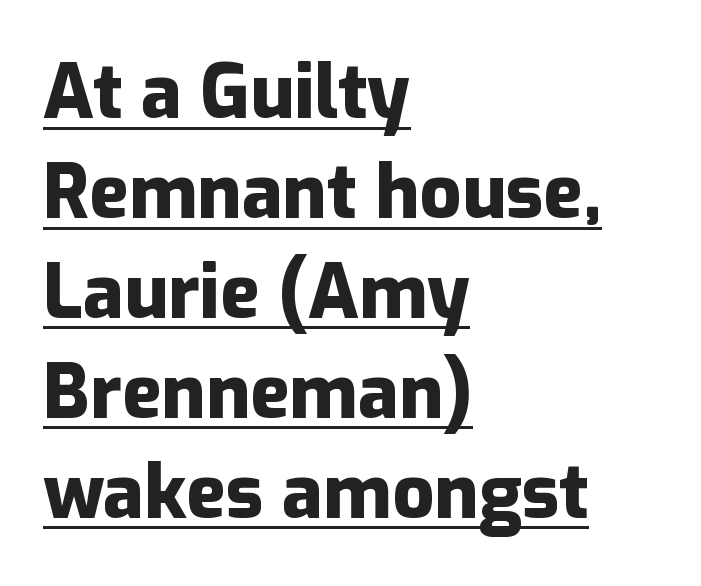
The designer left line spacing at the default. Does the lettering tilt? It doesn't — this is upright. Varying glyph widths throughout — classic text-font behaviour. A full-strength bold gives these letters their thick strokes. Leftover space on each line is placed entirely after the last word.
